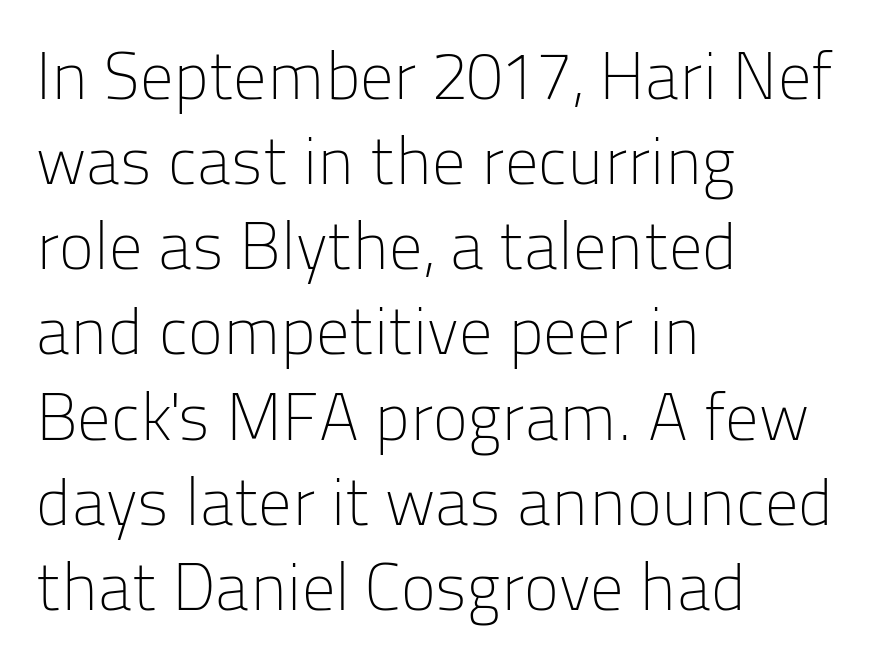
Q: Is the text bold? A: No.
Q: Is the text italic (slanted)? A: No, it is upright.
Q: Is the typeface a serif or a sans-serif typeface? A: Sans-serif.
Q: Is the text underlined? A: No.
Q: How is the paragraph aligned? A: Left-aligned.
Q: Is the spacing between letters normal or unusually wide? A: Normal.
Q: Is the spacing between lines tight, normal or loose? A: Normal.
Q: Width (condensed, normal, or wide)? A: Normal.
Q: Stroke contrast? A: Low.
Q: x-height? A: Medium.
Q: Monospaced? A: No.
